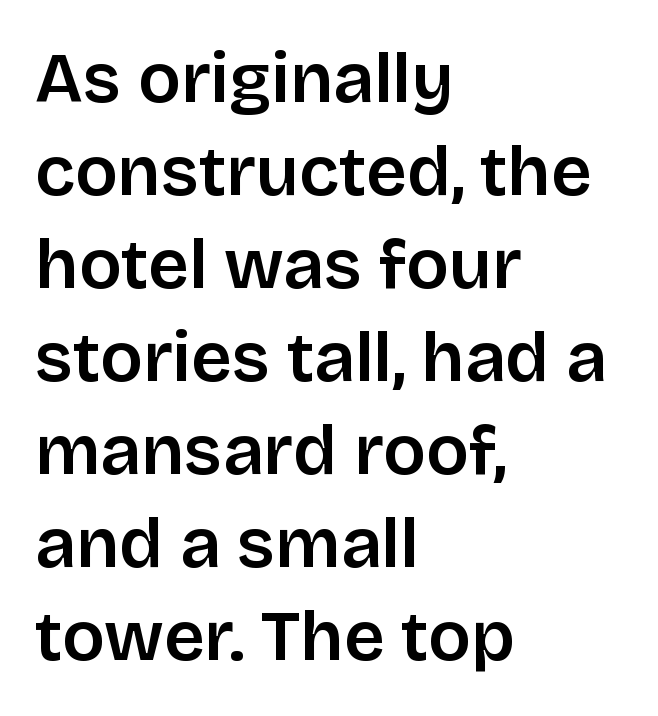
Q: Is the text italic (slanted)? A: No, it is upright.
Q: Is the typeface a serif or a sans-serif typeface? A: Sans-serif.
Q: Is the text underlined? A: No.
Q: How is the paragraph aligned? A: Left-aligned.
Q: Is the spacing between letters normal or unusually wide? A: Normal.
Q: Is the spacing between lines tight, normal or loose? A: Normal.
Q: Width (condensed, normal, or wide)? A: Normal.
Q: Stroke contrast? A: Low.
Q: x-height? A: Large.
Q: Monospaced? A: No.
